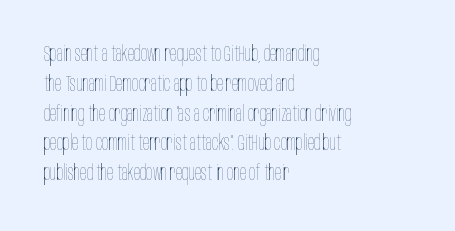
{"italic": "no", "bold": "no", "underline": "no", "align": "left", "line_spacing": "normal", "line_spacing_ratio": 1.42, "letter_spacing": "normal", "letter_spacing_em": 0.0, "glyph_px": 21}
